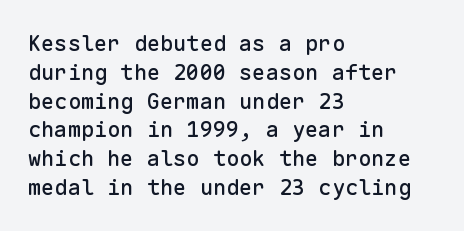
Q: Is the text italic (slanted)? A: No, it is upright.
Q: Is the text underlined? A: No.
Q: How is the paragraph aligned? A: Left-aligned.
Q: Is the spacing between letters normal or unusually wide? A: Normal.
Q: Is the spacing between lines tight, normal or loose? A: Normal.
